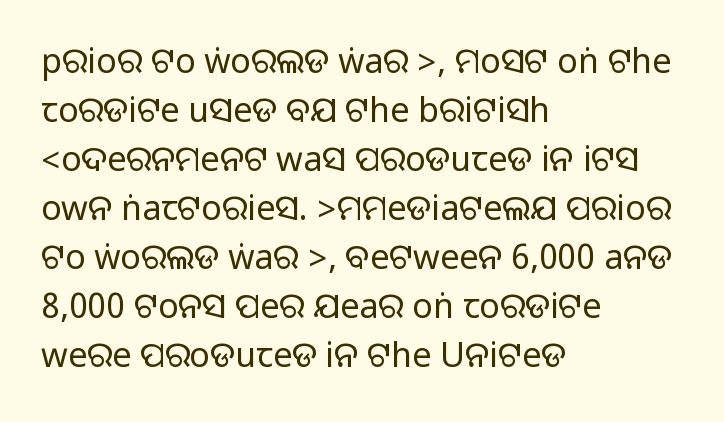
{"serif": "no", "italic": "no", "width": "normal", "stroke_contrast": "medium", "monospaced": "no", "underline": "no", "align": "left", "line_spacing": "normal", "line_spacing_ratio": 1.44, "letter_spacing": "normal", "letter_spacing_em": 0.0, "glyph_px": 34}
